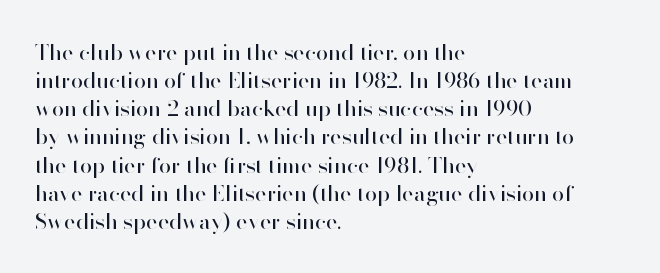
The image shows 22 px text type, upright; set left-aligned, normal line spacing (1.28x), normal letter spacing, not underlined.
